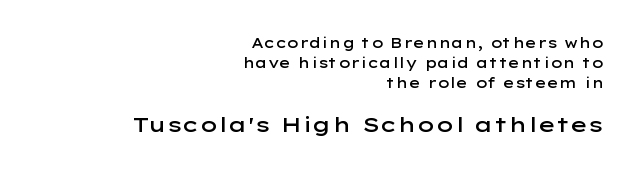
Q: Is the text bold? A: Semi-bold.
Q: Is the text italic (slanted)? A: No, it is upright.
Q: Is the text underlined? A: No.
Q: How is the paragraph aligned? A: Right-aligned.
Q: Is the spacing between letters normal or unusually wide? A: Normal.
Q: Is the spacing between lines tight, normal or loose? A: Normal.
Q: Which block of text is set in a larger size, the first (top) or the second (bottom)? A: The second (bottom) one.
